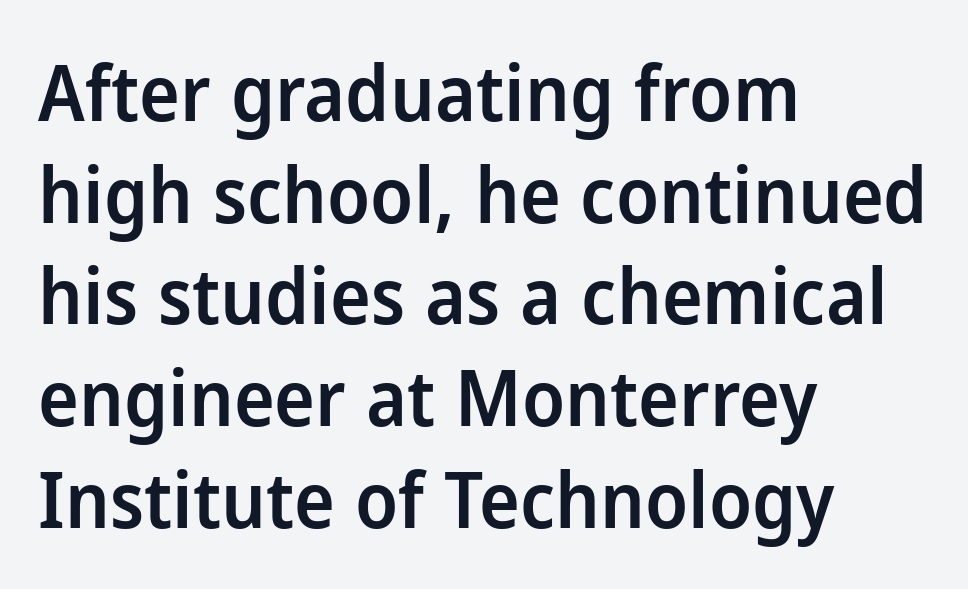
{"serif": "no", "italic": "no", "bold": "semi", "weight": "semibold", "width": "normal", "stroke_contrast": "low", "x_height": "medium", "monospaced": "no", "underline": "no", "align": "left", "line_spacing": "normal", "line_spacing_ratio": 1.32, "letter_spacing": "normal", "letter_spacing_em": 0.0, "glyph_px": 77}
